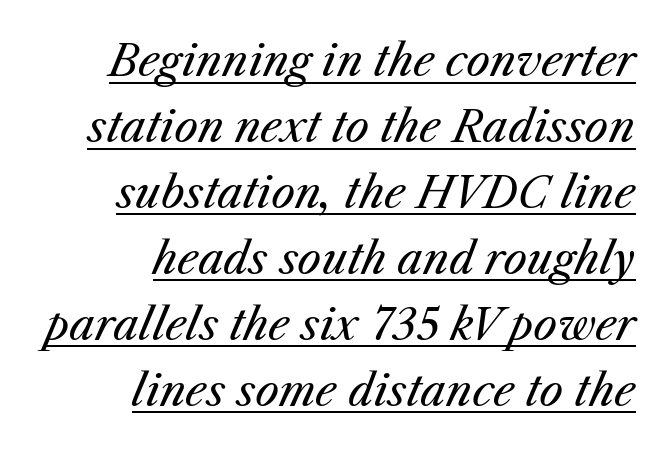
The image shows 42 px regular-weight type, italic (leaning right); set right-aligned, normal line spacing (1.57x), normal letter spacing, underlined; medium stroke contrast and a medium x-height.
